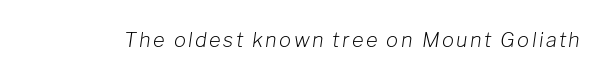
The rendering applies a slant to the glyphs. The gap between lines stays unmarked. Ink coverage per letter is moderate at most.
